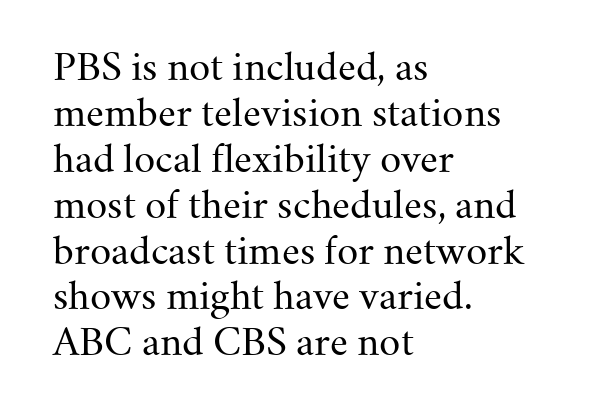
Visually the block forms a straight wall on the left and a jagged coastline on the right. Does the type have serifs? Yes, each stem ends in a small foot. Glyph-to-glyph distance matches everyday printed text. Descender tails drop into unmarked territory.
